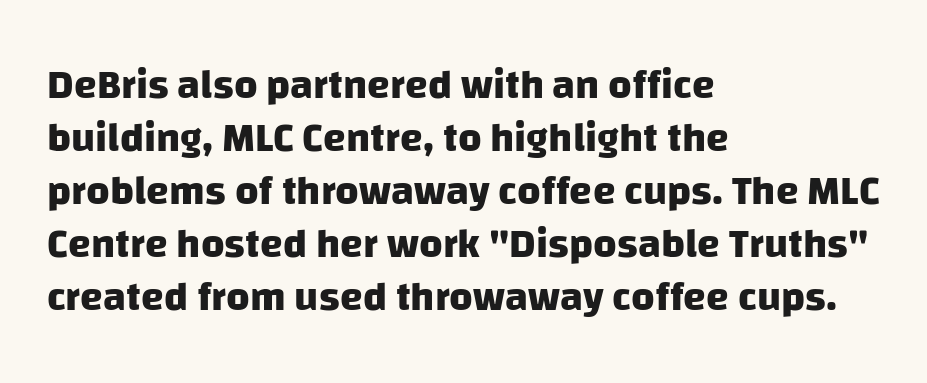
Q: Is the text bold? A: Yes.
Q: Is the typeface a serif or a sans-serif typeface? A: Sans-serif.
Q: Is the text underlined? A: No.
Q: How is the paragraph aligned? A: Left-aligned.
Q: Is the spacing between letters normal or unusually wide? A: Normal.
Q: Is the spacing between lines tight, normal or loose? A: Normal.
Q: Width (condensed, normal, or wide)? A: Normal.
Q: Stroke contrast? A: Low.
Q: x-height? A: Large.
Q: Monospaced? A: No.
